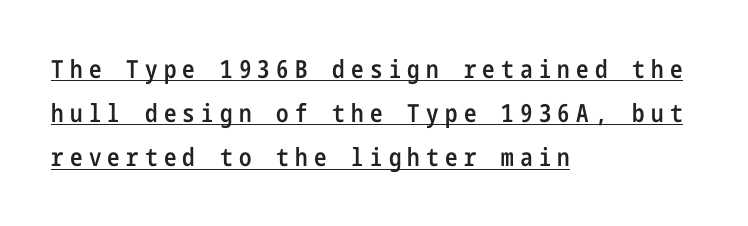
The image shows 25 px text type, upright; set left-aligned, line spacing 1.77x, unusually wide letter spacing (+0.25 em), underlined.
